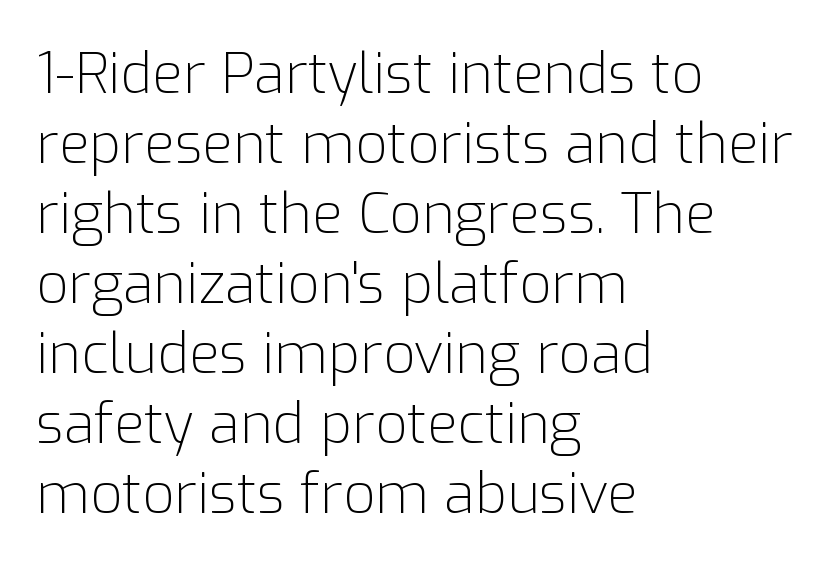
{"serif": "no", "italic": "no", "bold": "no", "weight": "light", "width": "normal", "stroke_contrast": "low", "x_height": "medium", "monospaced": "no", "underline": "no", "align": "left", "line_spacing": "normal", "line_spacing_ratio": 1.25, "letter_spacing": "normal", "letter_spacing_em": 0.0, "glyph_px": 56}
